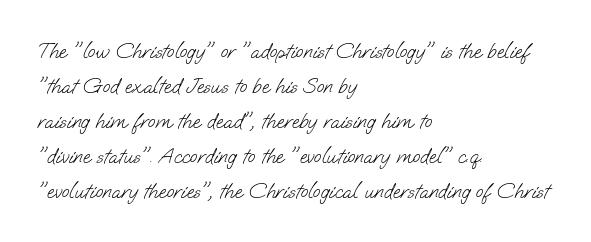
The image shows 22 px text type; set left-aligned, normal line spacing (1.59x), normal letter spacing, not underlined.
